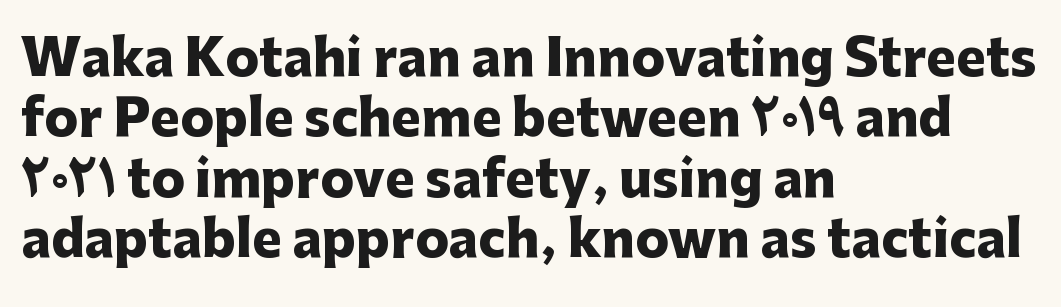
Horizontally, the lines are justified to the leading edge only. In terms of weight, the rendering is a true, heavy bold. The words here are not underlined. Nothing unusual about the tracking: characters are spaced as the font intends. The passage shown is typed in a proportional face where columns would drift. Typographically, this falls in the sans-serif category.
